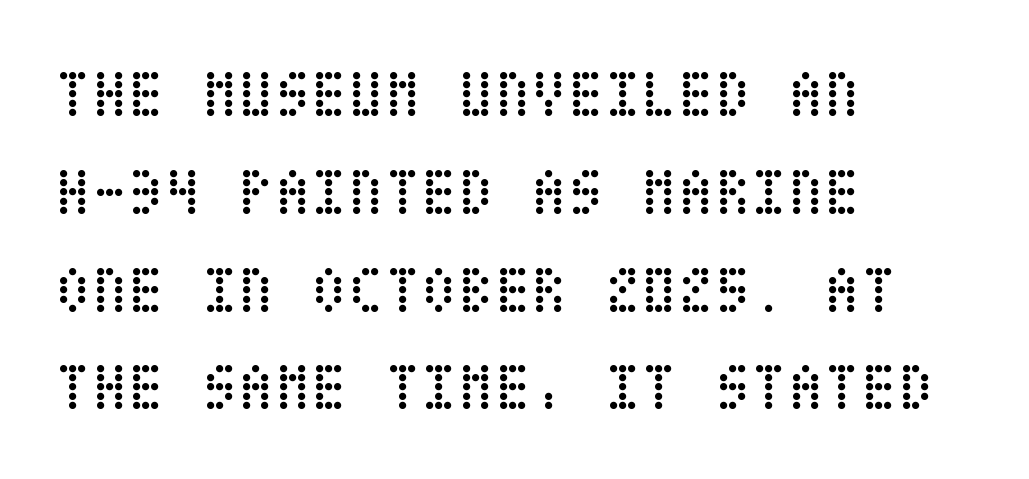
The image shows 67 px regular-weight, condensed type, upright; set left-aligned, normal line spacing (1.46x), normal letter spacing, not underlined; low stroke contrast and a large x-height.
